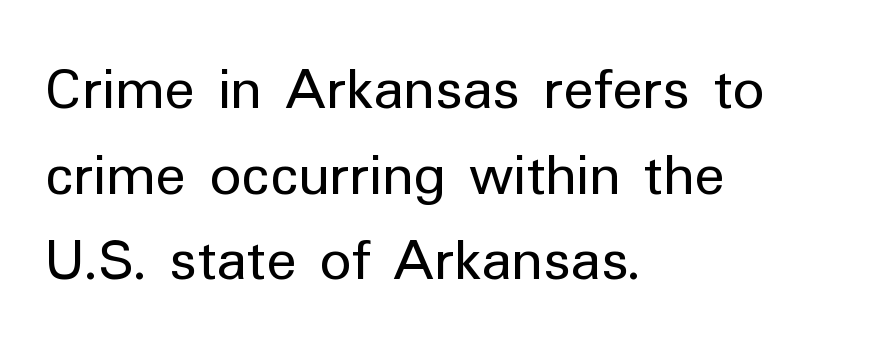
The image shows 63 px regular-weight sans-serif type, upright; set left-aligned, normal line spacing (1.36x), normal letter spacing, not underlined; low stroke contrast and a medium x-height.
